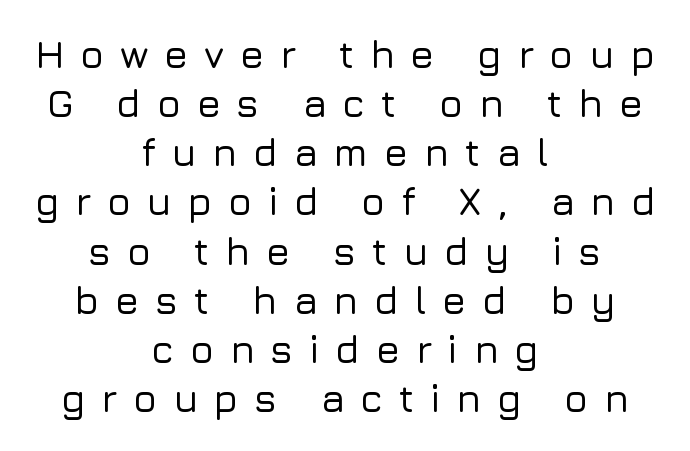
Q: Is the text italic (slanted)? A: No, it is upright.
Q: Is the typeface a serif or a sans-serif typeface? A: Sans-serif.
Q: Is the text underlined? A: No.
Q: How is the paragraph aligned? A: Centered.
Q: Is the spacing between letters normal or unusually wide? A: Unusually wide.
Q: Is the spacing between lines tight, normal or loose? A: Normal.
Q: Width (condensed, normal, or wide)? A: Normal.
Q: Stroke contrast? A: Low.
Q: x-height? A: Medium.
Q: Monospaced? A: No.
